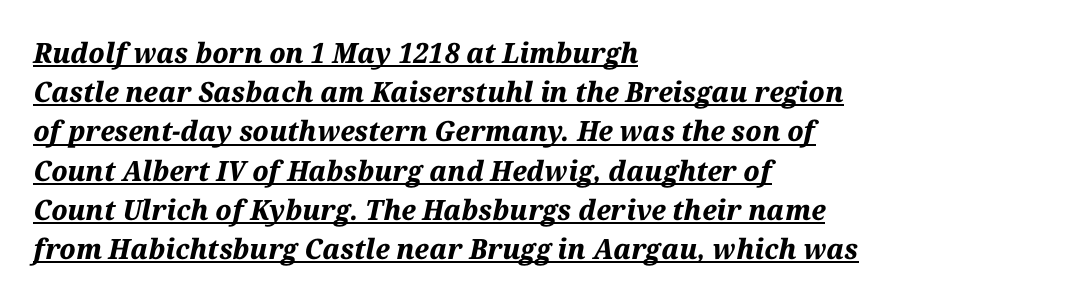
Looks like regular typesetting: each glyph gets only the width it needs. These lines were composed using italics. On the weight axis this lands at bold, roughly 700. The paragraph has a hard left edge and a soft right edge. There is no visible air inserted between adjacent glyphs. This sample keeps an unexceptional amount of space between lines.
